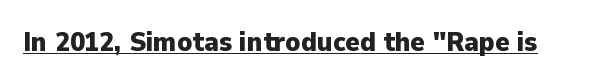
The image shows 27 px bold type, upright; set normal letter spacing, underlined.
